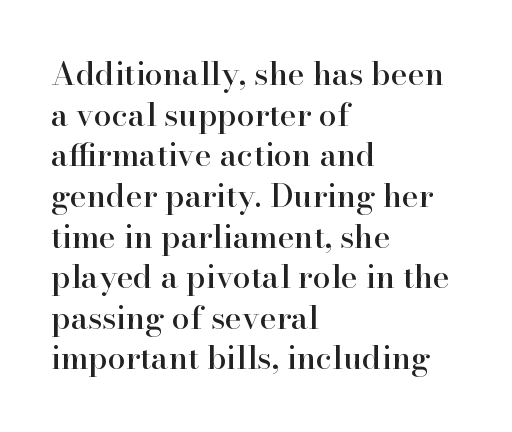
{"serif": "yes", "italic": "no", "width": "normal", "stroke_contrast": "high", "x_height": "small", "monospaced": "no", "underline": "no", "align": "left", "line_spacing": "normal", "line_spacing_ratio": 1.27, "letter_spacing": "normal", "letter_spacing_em": 0.0, "glyph_px": 32}
